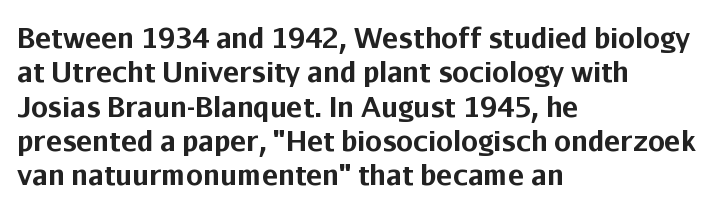
{"italic": "no", "bold": "yes", "underline": "no", "align": "left", "line_spacing": "normal", "line_spacing_ratio": 1.27, "letter_spacing": "normal", "letter_spacing_em": 0.0, "glyph_px": 27}
